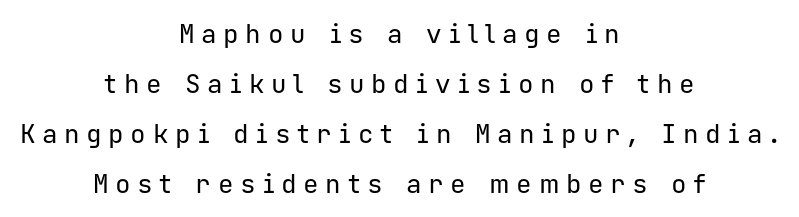
Q: Is the text bold? A: No.
Q: Is the text italic (slanted)? A: No, it is upright.
Q: Is the text underlined? A: No.
Q: How is the paragraph aligned? A: Centered.
Q: Is the spacing between letters normal or unusually wide? A: Unusually wide.
Q: Is the spacing between lines tight, normal or loose? A: Loose.
